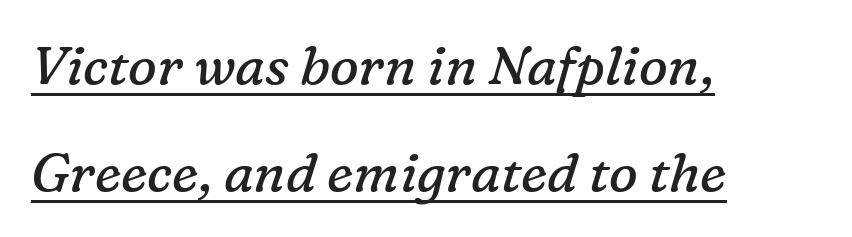
The image shows 54 px regular-weight serif type, italic (leaning right); set left-aligned, loose line spacing (1.99x), normal letter spacing, underlined; low stroke contrast and a medium x-height.
